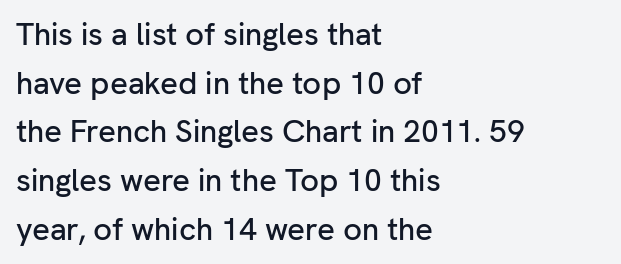
Nope, no serifs anywhere on these letters. The letters stand upright; this is a roman face. These lines sit exactly where default settings would place them. The zone under the glyphs is completely vacant. Does extra space separate the letters? No, they use regular spacing.
